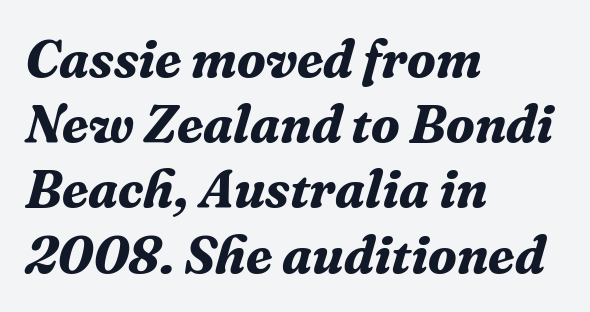
Q: Is the text bold? A: Yes.
Q: Is the text italic (slanted)? A: Yes, it leans right by about 16 degrees.
Q: Is the typeface a serif or a sans-serif typeface? A: Serif.
Q: Is the text underlined? A: No.
Q: How is the paragraph aligned? A: Left-aligned.
Q: Is the spacing between letters normal or unusually wide? A: Normal.
Q: Width (condensed, normal, or wide)? A: Normal.
Q: Stroke contrast? A: Medium.
Q: x-height? A: Medium.
Q: Monospaced? A: No.
